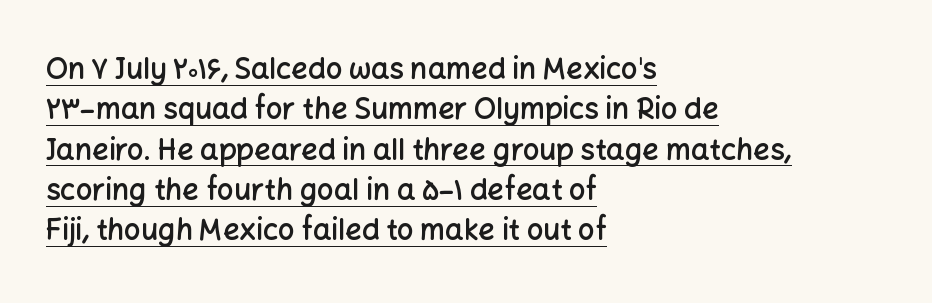
Q: Is the text bold? A: Semi-bold.
Q: Is the text italic (slanted)? A: No, it is upright.
Q: Is the typeface a serif or a sans-serif typeface? A: Sans-serif.
Q: Is the text underlined? A: Yes.
Q: How is the paragraph aligned? A: Left-aligned.
Q: Is the spacing between letters normal or unusually wide? A: Normal.
Q: Is the spacing between lines tight, normal or loose? A: Normal.
Q: Width (condensed, normal, or wide)? A: Normal.
Q: Stroke contrast? A: Low.
Q: x-height? A: Medium.
Q: Monospaced? A: No.
